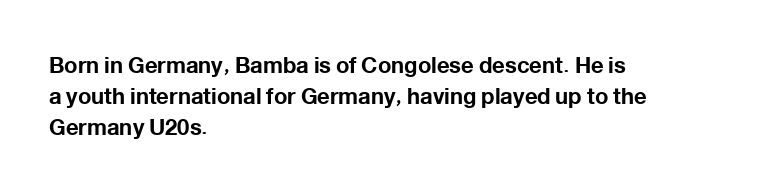
The image shows 22 px bold type, upright; set left-aligned, normal line spacing (1.41x), normal letter spacing, not underlined.
